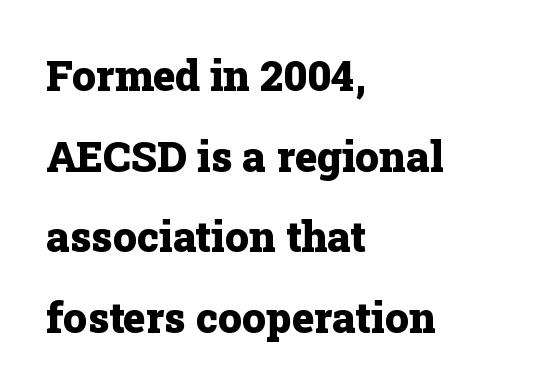
Q: Is the text bold? A: Yes.
Q: Is the text italic (slanted)? A: No, it is upright.
Q: Is the typeface a serif or a sans-serif typeface? A: Serif.
Q: Is the text underlined? A: No.
Q: How is the paragraph aligned? A: Left-aligned.
Q: Is the spacing between letters normal or unusually wide? A: Normal.
Q: Is the spacing between lines tight, normal or loose? A: Loose.
Q: Width (condensed, normal, or wide)? A: Normal.
Q: Stroke contrast? A: Low.
Q: x-height? A: Medium.
Q: Monospaced? A: No.
